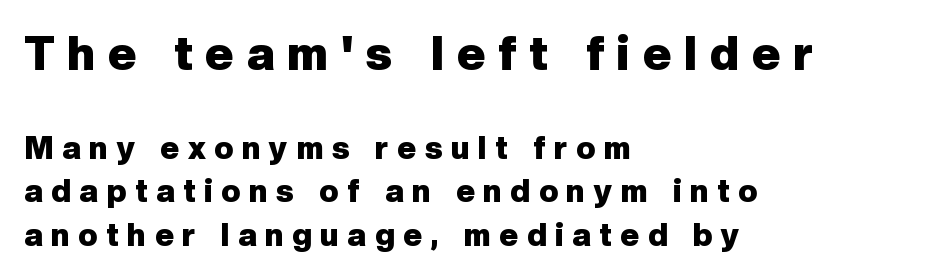
{"serif": "no", "italic": "no", "bold": "yes", "weight": "heavy", "width": "normal", "stroke_contrast": "low", "x_height": "medium", "monospaced": "no", "underline": "no", "align": "left", "line_spacing": "normal", "line_spacing_ratio": 1.36, "letter_spacing": "wide", "letter_spacing_em": 0.27, "larger_block": "first", "size_ratio": 1.5, "glyph_px": 48}
